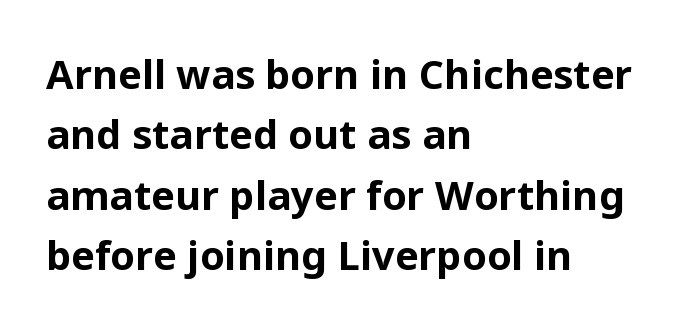
{"serif": "no", "italic": "no", "bold": "yes", "weight": "bold", "width": "normal", "stroke_contrast": "low", "x_height": "medium", "monospaced": "no", "underline": "no", "align": "left", "line_spacing": "normal", "line_spacing_ratio": 1.51, "letter_spacing": "normal", "letter_spacing_em": 0.0, "glyph_px": 40}
